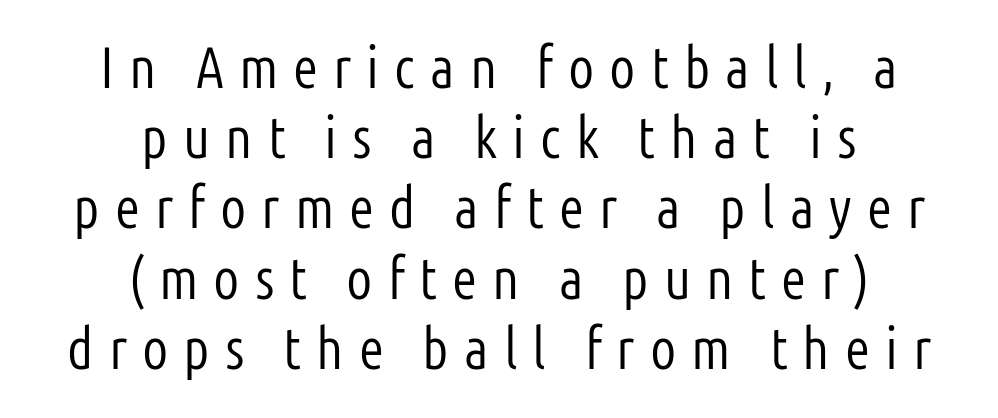
Q: Is the text bold? A: No.
Q: Is the text italic (slanted)? A: No, it is upright.
Q: Is the typeface a serif or a sans-serif typeface? A: Sans-serif.
Q: Is the text underlined? A: No.
Q: How is the paragraph aligned? A: Centered.
Q: Is the spacing between letters normal or unusually wide? A: Unusually wide.
Q: Width (condensed, normal, or wide)? A: Condensed.
Q: Stroke contrast? A: Low.
Q: x-height? A: Medium.
Q: Monospaced? A: No.
